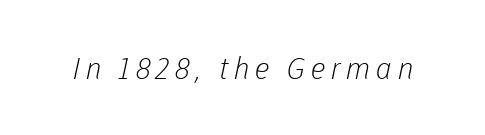
The image shows 30 px light sans-serif type; set not underlined; low stroke contrast and a medium x-height.
